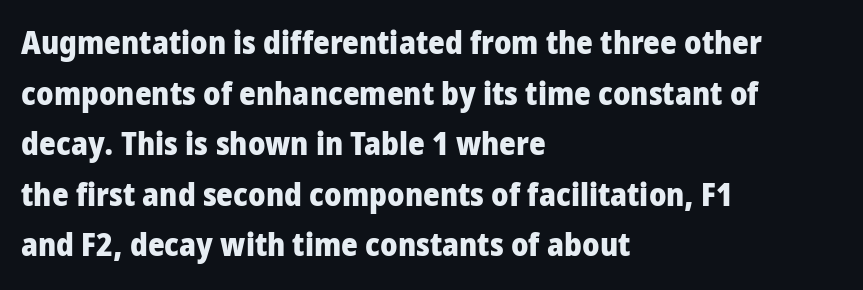
{"serif": "no", "italic": "no", "bold": "yes", "weight": "heavy", "width": "condensed", "stroke_contrast": "low", "x_height": "large", "monospaced": "no", "underline": "no", "align": "left", "line_spacing": "normal", "line_spacing_ratio": 1.58, "letter_spacing": "normal", "letter_spacing_em": 0.0, "glyph_px": 32}
